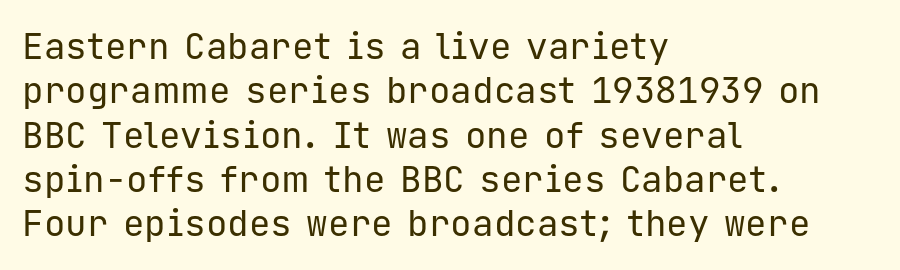
{"serif": "no", "italic": "no", "bold": "no", "weight": "regular", "width": "normal", "stroke_contrast": "low", "x_height": "medium", "monospaced": "yes", "underline": "no", "align": "left", "line_spacing_ratio": 1.23, "letter_spacing": "normal", "letter_spacing_em": 0.0, "glyph_px": 36}
